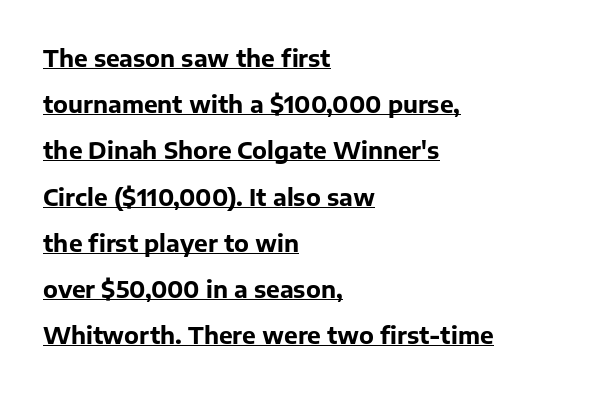
The image shows 23 px bold type, upright; set left-aligned, loose line spacing (2.01x), normal letter spacing, underlined.
